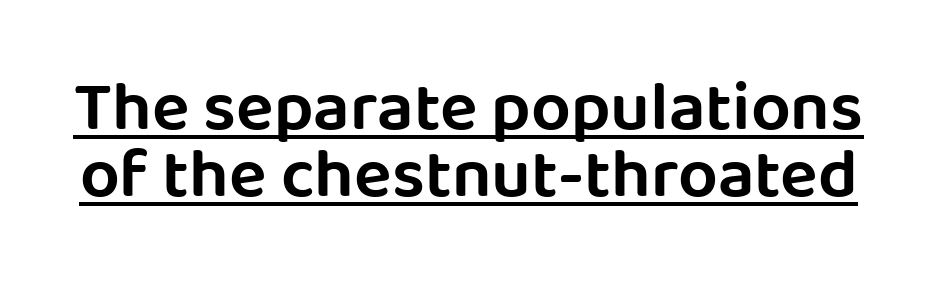
{"serif": "no", "italic": "no", "width": "normal", "stroke_contrast": "low", "x_height": "large", "monospaced": "no", "underline": "yes", "line_spacing": "tight", "line_spacing_ratio": 0.96, "letter_spacing": "normal", "letter_spacing_em": 0.0, "glyph_px": 70}
